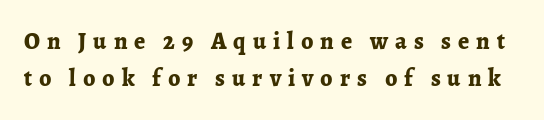
Chunky letters — that's bold for sure. Each word looks stretched out because of the extra space between its letters. One glance says typical: line gaps are just what's usual. Posture: straight, roman, zero tilt.
